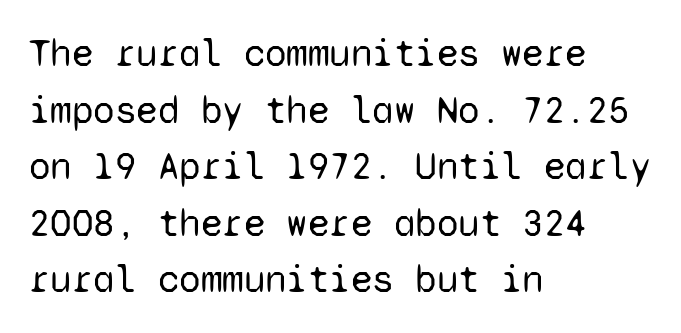
Where is the straight margin? On the left. Just letters on the line, the space beneath them empty. The rendering keeps characters at their native spacing. The passage shown is typeset with a sans-serif family. Every stem runs plumb, perpendicular to the baseline.
